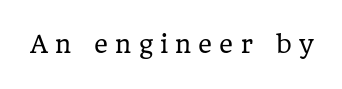
The typesetting does not lean heavy: it is not bold. Is there any slant? The stems are plumb. The foot of each line stays bare and open. A typesetter would call this heavily tracked-out type.
